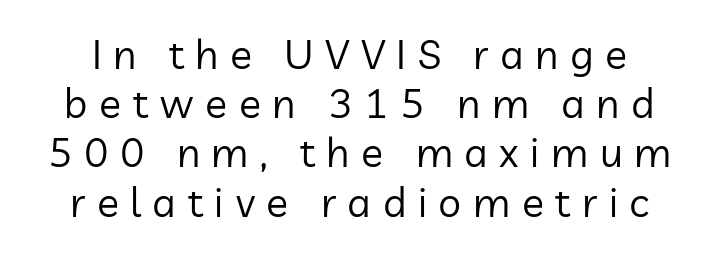
Has an underline been added? It has not. Ordinary non-slanted type is in use. The face used here is rendered with a markedly widened letterfit. Each letter keeps its own natural width here, so spacing adapts to shape. Note: no serifs on the glyphs.
